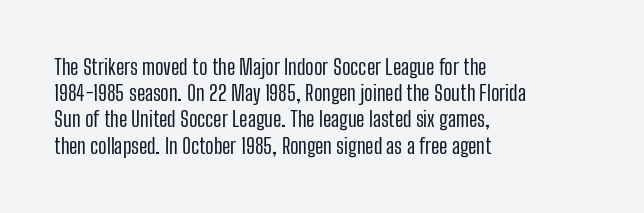
The image shows 21 px text type, upright; set left-aligned, normal line spacing (1.25x), normal letter spacing, not underlined.
